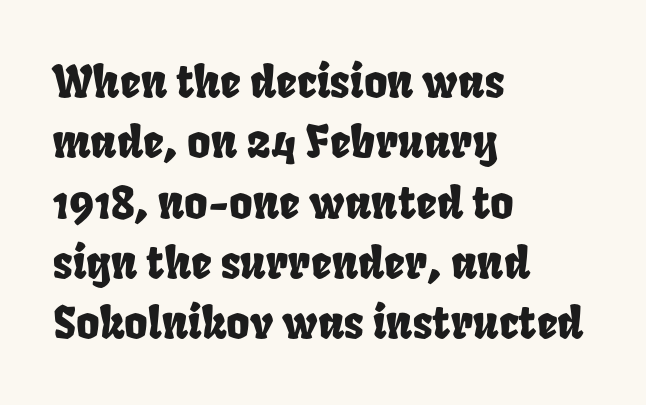
Q: Is the text underlined? A: No.
Q: How is the paragraph aligned? A: Left-aligned.
Q: Is the spacing between letters normal or unusually wide? A: Normal.
Q: Is the spacing between lines tight, normal or loose? A: Normal.
Q: Width (condensed, normal, or wide)? A: Condensed.
Q: Stroke contrast? A: Low.
Q: x-height? A: Large.
Q: Monospaced? A: No.
